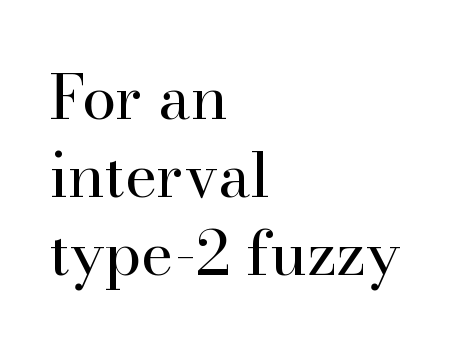
Spacing verdict: proportional, widths tailored to each character. Nobody drew a line under any word here. The typeface chosen for these lines features serifs. This is the regular roman posture of the typeface.
